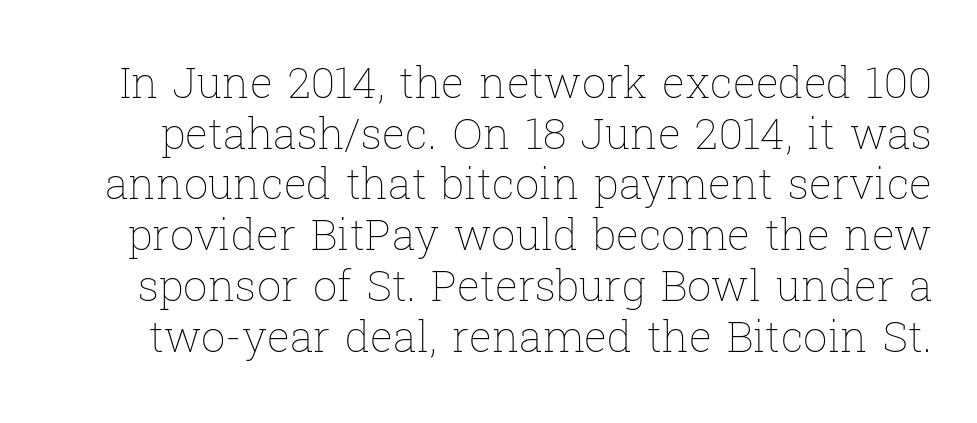
{"italic": "no", "bold": "no", "weight": "thin", "width": "normal", "stroke_contrast": "low", "x_height": "medium", "monospaced": "no", "underline": "no", "line_spacing_ratio": 1.18, "letter_spacing": "normal", "letter_spacing_em": 0.0, "glyph_px": 43}
